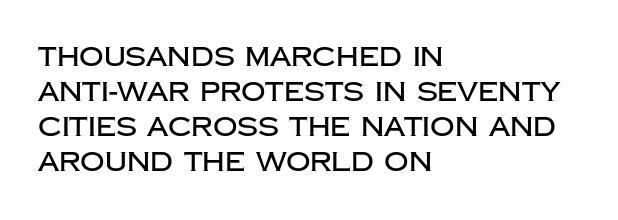
In CSS terms this would be text-align: left. Does the lettering tilt? It doesn't — this is upright. The strip under each line holds only bare page. Each word holds together tightly as a unit, with standard inter-letter gaps. These lines sit exactly where default settings would place them.
